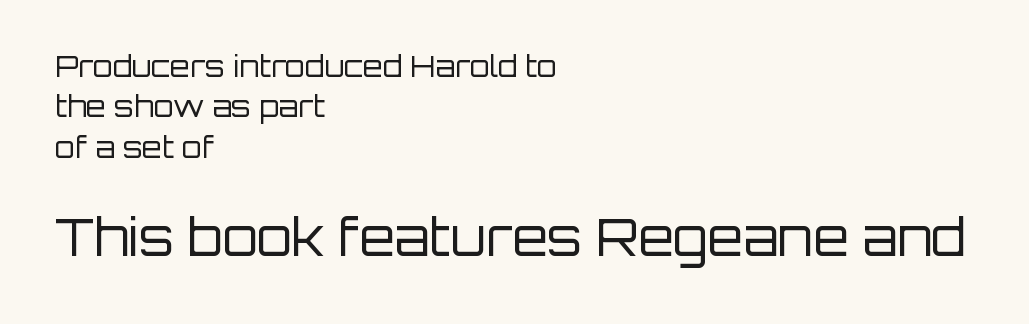
If you squint, the bottom block still reads clearly — it's the larger of the two. Tracking value appears to be zero — textbook default spacing. Check where the strokes stop: nothing finishes them off — pure sans. Vertical stems look standard width or narrower in stroke. Students, observe: this is what conventionally led text looks like. This is roman type, the default non-slanted kind.
